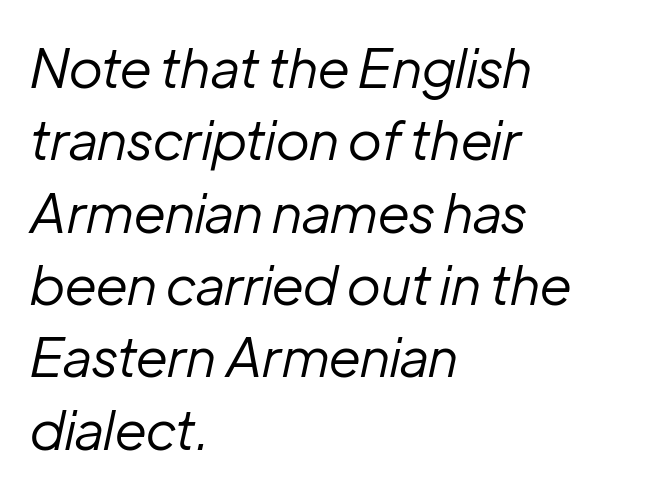
Does the copy run flush right? No — it runs flush left. No heavy texture on the line: the type isn't bold. Rendered with sloped, italic letterforms. Horizontal bands of white between lines are of average thickness.
